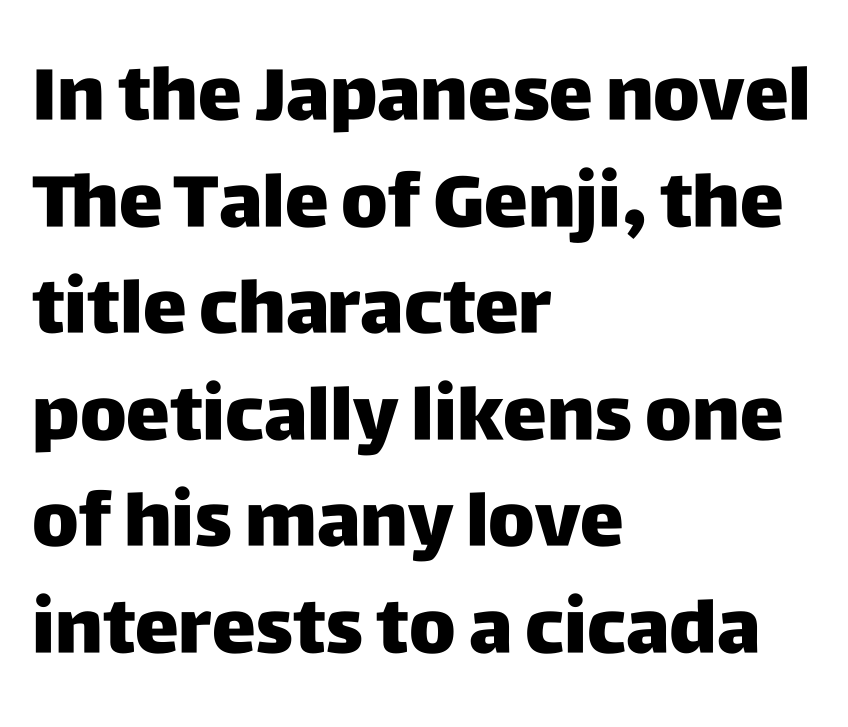
Q: Is the text bold? A: Yes.
Q: Is the text italic (slanted)? A: No, it is upright.
Q: Is the typeface a serif or a sans-serif typeface? A: Sans-serif.
Q: Is the text underlined? A: No.
Q: How is the paragraph aligned? A: Left-aligned.
Q: Is the spacing between letters normal or unusually wide? A: Normal.
Q: Is the spacing between lines tight, normal or loose? A: Normal.
Q: Width (condensed, normal, or wide)? A: Normal.
Q: Stroke contrast? A: Low.
Q: x-height? A: Large.
Q: Monospaced? A: No.
